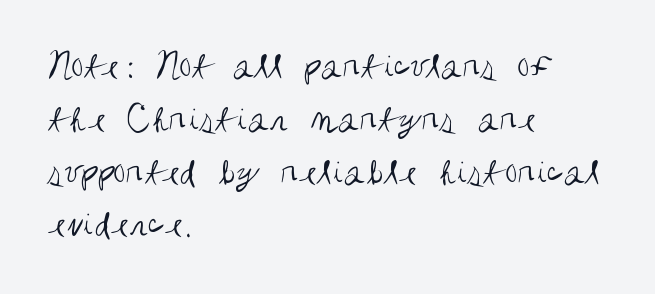
The image shows 40 px regular-weight, condensed sans-serif type; set left-aligned, normal line spacing (1.32x), normal letter spacing, not underlined; medium stroke contrast and a large x-height.
